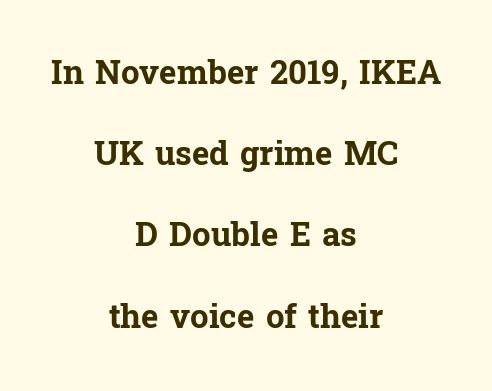
The words here are not underlined. Chunky letters — that's bold for sure. Standard letterfit; no display-style spreading of the glyphs. Each letter keeps its own natural width here, so spacing adapts to shape. Whoever set this chose breathing room over compactness in the vertical rhythm. Layout note: lines centered.
